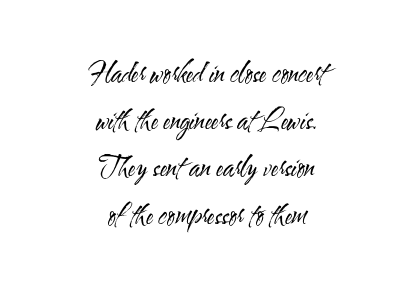
If you folded the block vertically in half, each line would mirror itself in length. The type is set solid horizontally, with unmodified tracking. The letters look calm and open, with moderate or lighter stems. Descenders are the only things crossing below the line.
